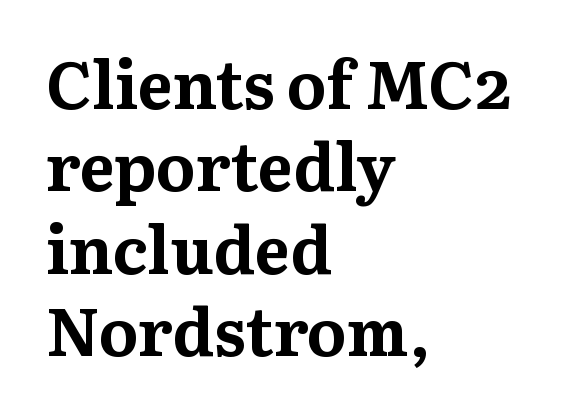
Q: Is the text bold? A: Yes.
Q: Is the text italic (slanted)? A: No, it is upright.
Q: Is the typeface a serif or a sans-serif typeface? A: Serif.
Q: Is the text underlined? A: No.
Q: How is the paragraph aligned? A: Left-aligned.
Q: Is the spacing between letters normal or unusually wide? A: Normal.
Q: Is the spacing between lines tight, normal or loose? A: Normal.
Q: Width (condensed, normal, or wide)? A: Normal.
Q: Stroke contrast? A: Medium.
Q: x-height? A: Medium.
Q: Monospaced? A: No.
